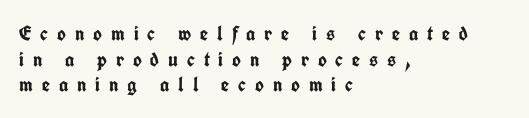
The image shows 21 px bold type, upright; set left-aligned, line spacing 1.22x, unusually wide letter spacing (+0.42 em), not underlined.
